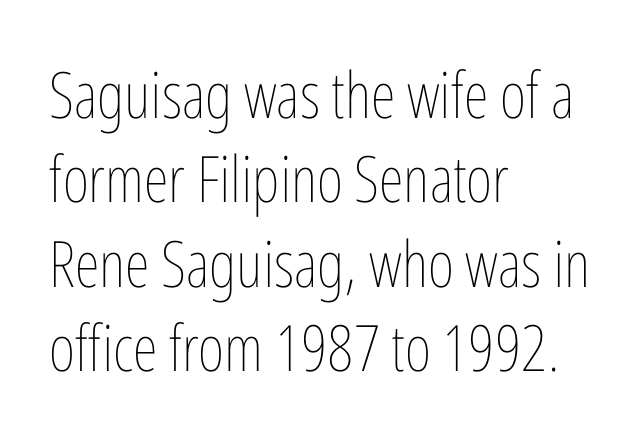
Q: Is the text bold? A: No.
Q: Is the text italic (slanted)? A: No, it is upright.
Q: Is the text underlined? A: No.
Q: How is the paragraph aligned? A: Left-aligned.
Q: Is the spacing between letters normal or unusually wide? A: Normal.
Q: Is the spacing between lines tight, normal or loose? A: Normal.
Q: Width (condensed, normal, or wide)? A: Condensed.
Q: Stroke contrast? A: Low.
Q: x-height? A: Medium.
Q: Monospaced? A: No.
